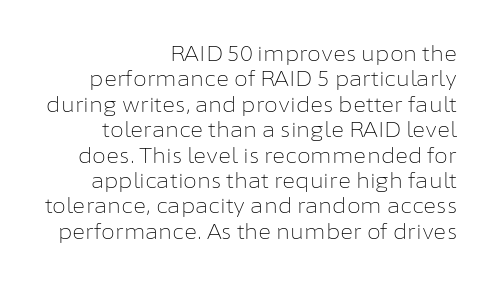
Q: Is the text bold? A: No.
Q: Is the text italic (slanted)? A: No, it is upright.
Q: Is the text underlined? A: No.
Q: How is the paragraph aligned? A: Right-aligned.
Q: Is the spacing between letters normal or unusually wide? A: Normal.
Q: Is the spacing between lines tight, normal or loose? A: Normal.
